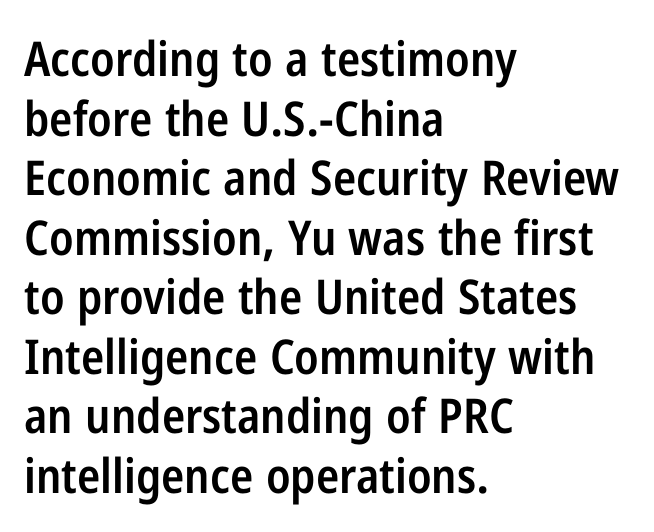
The image shows 48 px semibold, condensed sans-serif type, upright; set left-aligned, line spacing 1.24x, normal letter spacing, not underlined; low stroke contrast and a medium x-height.
